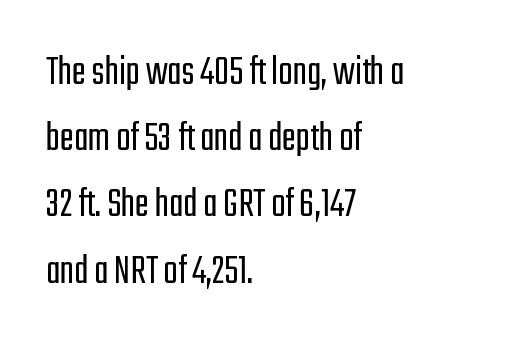
Q: Is the text bold? A: No.
Q: Is the text italic (slanted)? A: No, it is upright.
Q: Is the typeface a serif or a sans-serif typeface? A: Sans-serif.
Q: Is the text underlined? A: No.
Q: How is the paragraph aligned? A: Left-aligned.
Q: Is the spacing between letters normal or unusually wide? A: Normal.
Q: Is the spacing between lines tight, normal or loose? A: Normal.
Q: Width (condensed, normal, or wide)? A: Condensed.
Q: Stroke contrast? A: Low.
Q: x-height? A: Medium.
Q: Monospaced? A: No.
